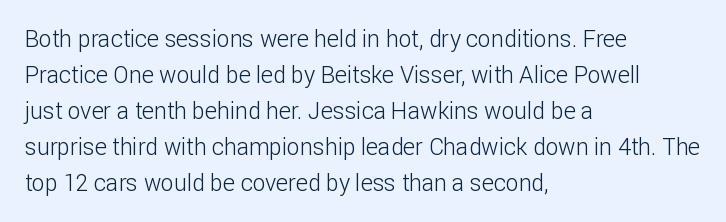
Q: Is the text bold? A: No.
Q: Is the text italic (slanted)? A: No, it is upright.
Q: Is the text underlined? A: No.
Q: How is the paragraph aligned? A: Left-aligned.
Q: Is the spacing between letters normal or unusually wide? A: Normal.
Q: Is the spacing between lines tight, normal or loose? A: Normal.
